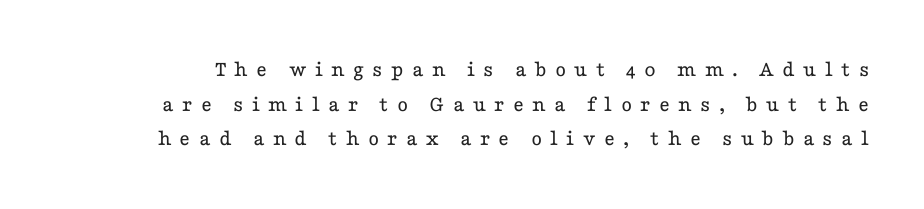
The image shows 23 px text type, upright; set normal line spacing (1.51x), unusually wide letter spacing (+0.36 em), not underlined.
